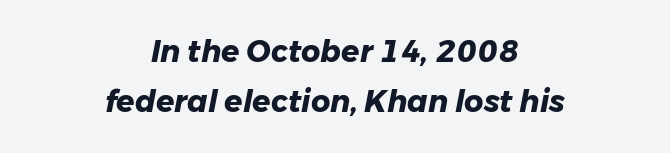
Q: Is the text bold? A: Yes.
Q: Is the text italic (slanted)? A: Yes, it leans right by about 11 degrees.
Q: Is the text underlined? A: No.
Q: How is the paragraph aligned? A: Centered.
Q: Is the spacing between letters normal or unusually wide? A: Normal.
Q: Is the spacing between lines tight, normal or loose? A: Normal.
Q: Width (condensed, normal, or wide)? A: Normal.
Q: Stroke contrast? A: Low.
Q: x-height? A: Medium.
Q: Monospaced? A: No.
